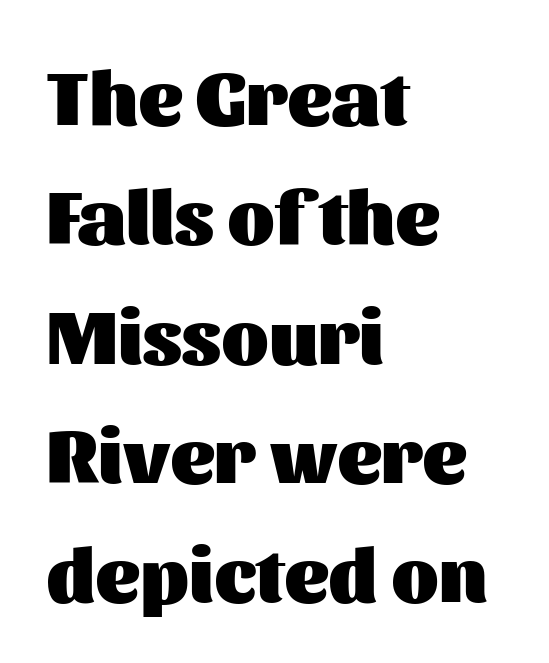
Q: Is the text bold? A: Yes.
Q: Is the text italic (slanted)? A: No, it is upright.
Q: Is the typeface a serif or a sans-serif typeface? A: Sans-serif.
Q: Is the text underlined? A: No.
Q: How is the paragraph aligned? A: Left-aligned.
Q: Is the spacing between letters normal or unusually wide? A: Normal.
Q: Is the spacing between lines tight, normal or loose? A: Normal.
Q: Width (condensed, normal, or wide)? A: Normal.
Q: Stroke contrast? A: Medium.
Q: x-height? A: Medium.
Q: Monospaced? A: No.
